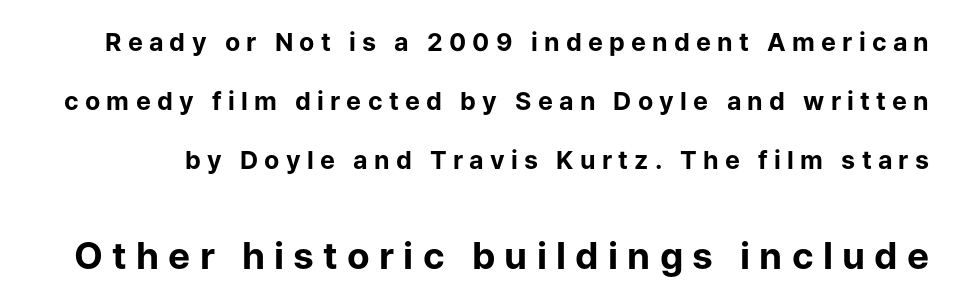
Q: Is the text bold? A: Yes.
Q: Is the text italic (slanted)? A: No, it is upright.
Q: Is the typeface a serif or a sans-serif typeface? A: Sans-serif.
Q: Is the text underlined? A: No.
Q: Is the spacing between letters normal or unusually wide? A: Unusually wide.
Q: Is the spacing between lines tight, normal or loose? A: Loose.
Q: Which block of text is set in a larger size, the first (top) or the second (bottom)? A: The second (bottom) one.
Q: Width (condensed, normal, or wide)? A: Normal.
Q: Stroke contrast? A: Low.
Q: x-height? A: Medium.
Q: Monospaced? A: No.
